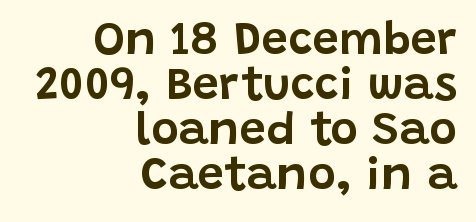
Q: Is the text italic (slanted)? A: No, it is upright.
Q: Is the typeface a serif or a sans-serif typeface? A: Sans-serif.
Q: Is the text underlined? A: No.
Q: How is the paragraph aligned? A: Right-aligned.
Q: Is the spacing between letters normal or unusually wide? A: Normal.
Q: Is the spacing between lines tight, normal or loose? A: Tight.
Q: Width (condensed, normal, or wide)? A: Normal.
Q: Stroke contrast? A: Low.
Q: x-height? A: Large.
Q: Monospaced? A: No.
